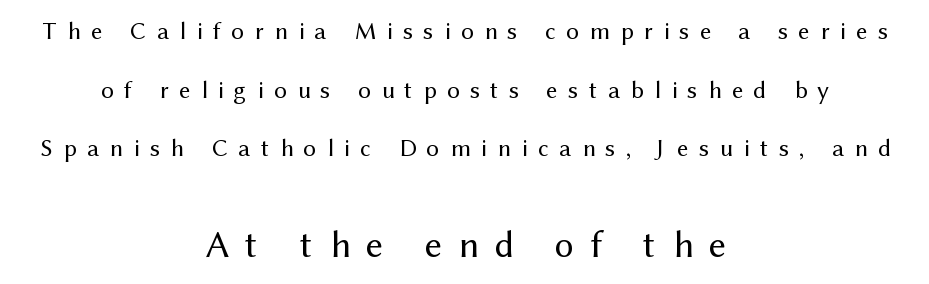
{"serif": "no", "italic": "no", "bold": "no", "weight": "regular", "width": "normal", "stroke_contrast": "medium", "x_height": "medium", "monospaced": "no", "underline": "no", "align": "center", "line_spacing": "loose", "line_spacing_ratio": 2.35, "letter_spacing": "wide", "letter_spacing_em": 0.42, "larger_block": "second", "size_ratio": 1.52, "glyph_px": 38}
